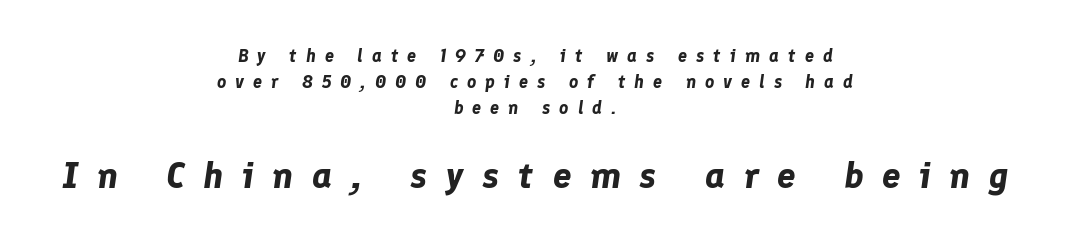
The image shows 37 px bold type, italic (leaning right); set centered, normal line spacing (1.45x), unusually wide letter spacing (+0.5 em), not underlined; the second (bottom) block is 2.06x larger; low stroke contrast and a medium x-height.
